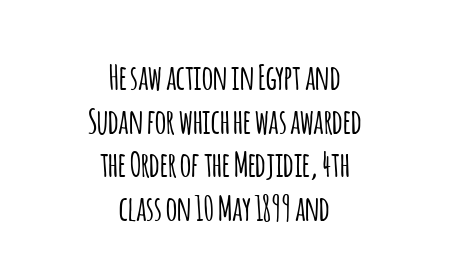
The image shows 35 px condensed sans-serif type, upright; set centered, normal line spacing (1.25x), normal letter spacing, not underlined; low stroke contrast and a large x-height.
